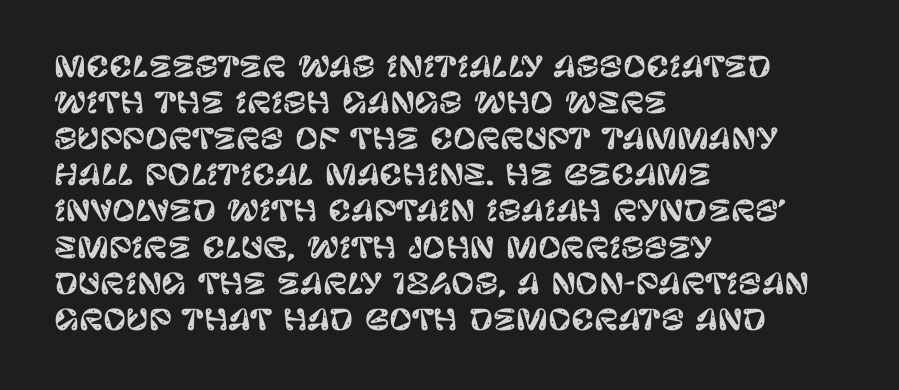
{"serif": "no", "width": "normal", "stroke_contrast": "low", "x_height": "large", "monospaced": "no", "underline": "no", "align": "left", "line_spacing": "normal", "line_spacing_ratio": 1.29, "letter_spacing": "normal", "letter_spacing_em": 0.0, "glyph_px": 28}
